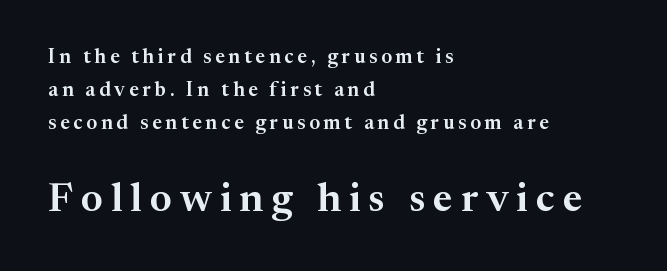
Q: Is the text italic (slanted)? A: No, it is upright.
Q: Is the typeface a serif or a sans-serif typeface? A: Serif.
Q: Is the text underlined? A: No.
Q: How is the paragraph aligned? A: Left-aligned.
Q: Is the spacing between lines tight, normal or loose? A: Normal.
Q: Which block of text is set in a larger size, the first (top) or the second (bottom)? A: The second (bottom) one.
Q: Width (condensed, normal, or wide)? A: Normal.
Q: Stroke contrast? A: Medium.
Q: x-height? A: Medium.
Q: Monospaced? A: No.
